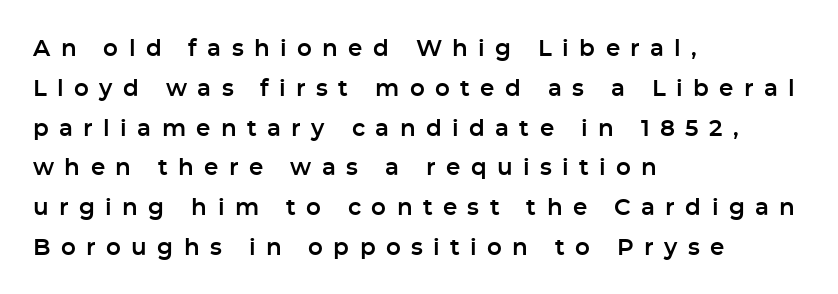
{"italic": "no", "underline": "no", "align": "left", "line_spacing_ratio": 1.73, "letter_spacing": "wide", "letter_spacing_em": 0.45, "glyph_px": 23}
